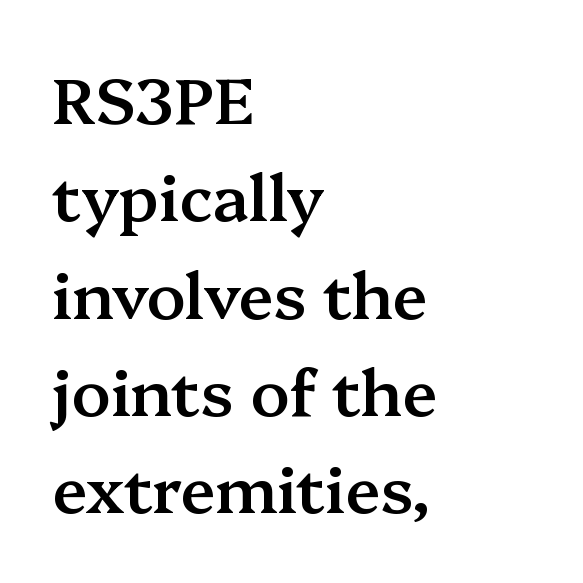
Q: Is the text bold? A: Semi-bold.
Q: Is the text italic (slanted)? A: No, it is upright.
Q: Is the typeface a serif or a sans-serif typeface? A: Serif.
Q: Is the text underlined? A: No.
Q: How is the paragraph aligned? A: Left-aligned.
Q: Is the spacing between letters normal or unusually wide? A: Normal.
Q: Is the spacing between lines tight, normal or loose? A: Normal.
Q: Width (condensed, normal, or wide)? A: Normal.
Q: Stroke contrast? A: Medium.
Q: x-height? A: Medium.
Q: Monospaced? A: No.
